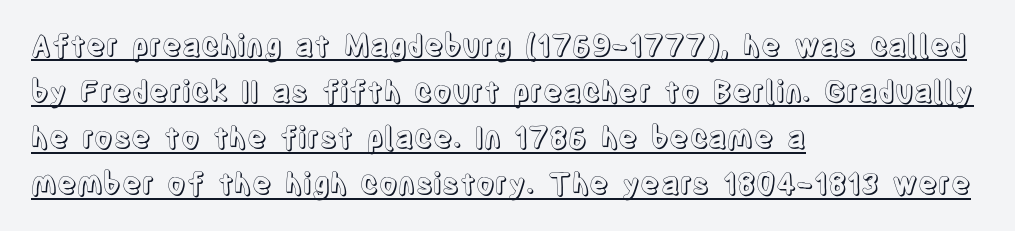
Q: Is the text italic (slanted)? A: No, it is upright.
Q: Is the text underlined? A: Yes.
Q: How is the paragraph aligned? A: Left-aligned.
Q: Is the spacing between letters normal or unusually wide? A: Normal.
Q: Is the spacing between lines tight, normal or loose? A: Normal.
Q: Width (condensed, normal, or wide)? A: Condensed.
Q: x-height? A: Large.
Q: Monospaced? A: No.
